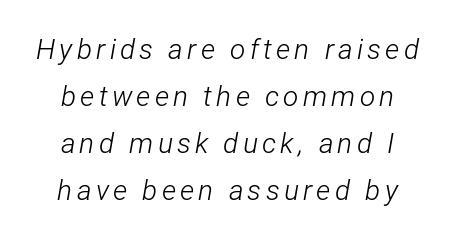
{"italic": "yes", "lean": "right", "slant_degrees": 12, "bold": "no", "weight": "light", "width": "condensed", "stroke_contrast": "low", "x_height": "medium", "monospaced": "no", "underline": "no", "line_spacing": "normal", "line_spacing_ratio": 1.68, "glyph_px": 28}
